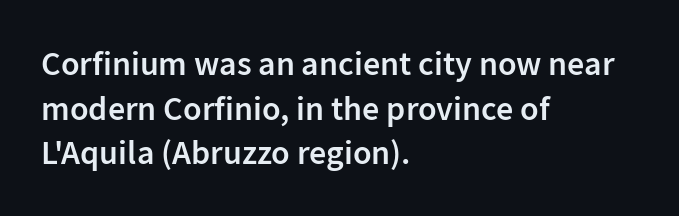
The image shows 34 px semibold sans-serif type, upright; set left-aligned, normal line spacing (1.31x), normal letter spacing, not underlined; low stroke contrast and a medium x-height.
